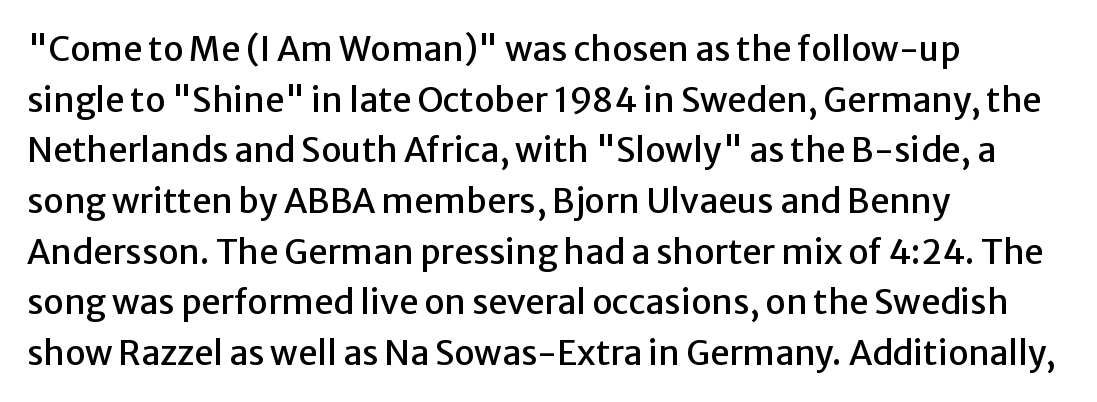
The image shows 34 px sans-serif type, upright; set left-aligned, normal line spacing (1.49x), normal letter spacing, not underlined; low stroke contrast and a medium x-height.
